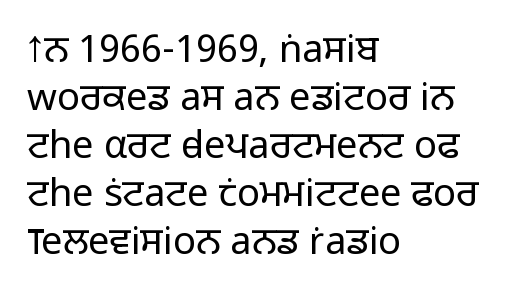
Q: Is the text bold? A: No.
Q: Is the text italic (slanted)? A: No, it is upright.
Q: Is the typeface a serif or a sans-serif typeface? A: Sans-serif.
Q: Is the text underlined? A: No.
Q: How is the paragraph aligned? A: Left-aligned.
Q: Is the spacing between letters normal or unusually wide? A: Normal.
Q: Is the spacing between lines tight, normal or loose? A: Normal.
Q: Width (condensed, normal, or wide)? A: Normal.
Q: Stroke contrast? A: Low.
Q: x-height? A: Medium.
Q: Monospaced? A: No.
